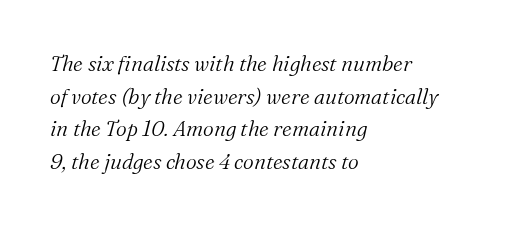
The typesetter chose a ragged-right arrangement here. Honestly, there is no underline to notice here at all. The letters look calm and open, with moderate or lighter stems. No extra tracking has been applied to these lines.
